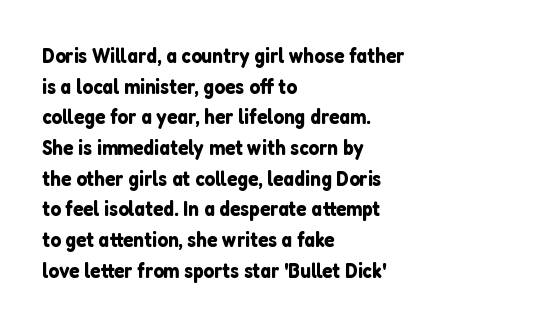
{"italic": "no", "underline": "no", "align": "left", "line_spacing": "normal", "line_spacing_ratio": 1.46, "letter_spacing": "normal", "letter_spacing_em": 0.0, "glyph_px": 21}
